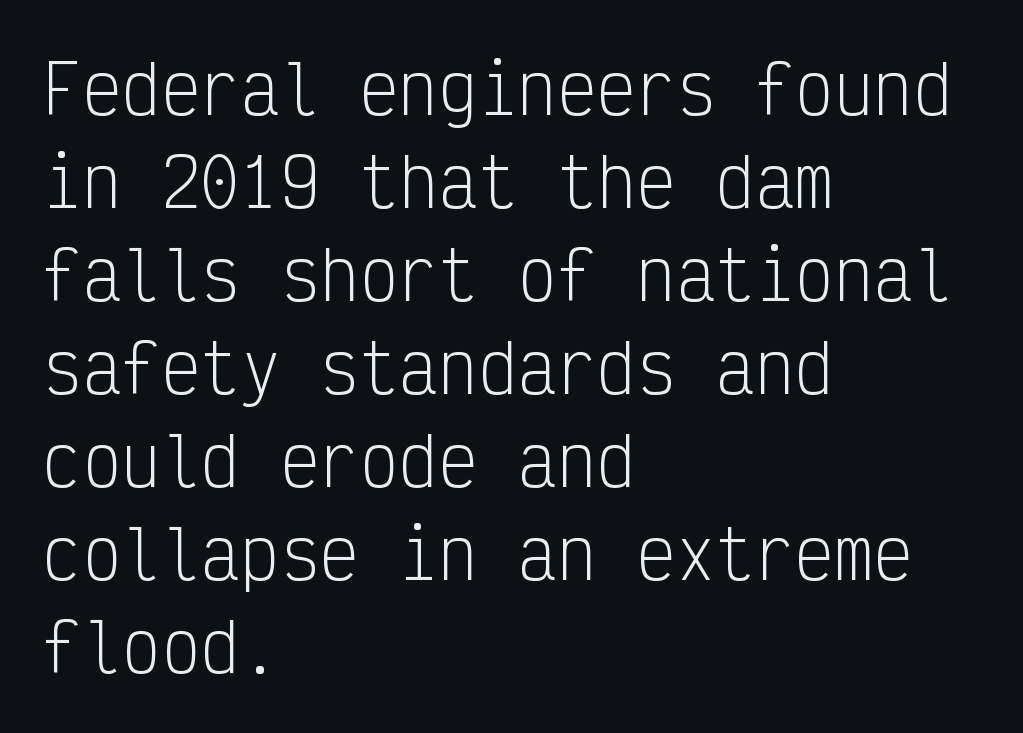
The image shows 66 px light, condensed sans-serif type, upright, monospaced; set left-aligned, normal line spacing (1.41x), normal letter spacing, not underlined; low stroke contrast and a medium x-height.
